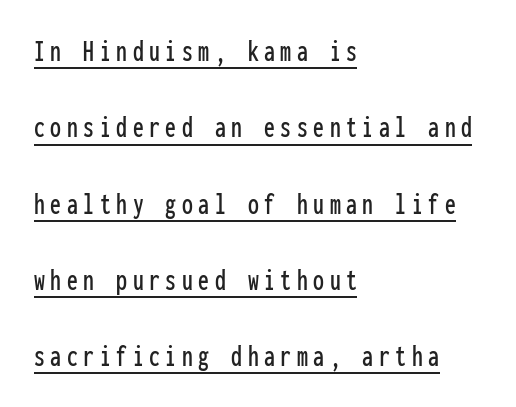
Q: Is the text italic (slanted)? A: No, it is upright.
Q: Is the typeface a serif or a sans-serif typeface? A: Sans-serif.
Q: Is the text underlined? A: Yes.
Q: How is the paragraph aligned? A: Left-aligned.
Q: Is the spacing between lines tight, normal or loose? A: Loose.
Q: Width (condensed, normal, or wide)? A: Condensed.
Q: Stroke contrast? A: Low.
Q: x-height? A: Medium.
Q: Monospaced? A: Yes.
